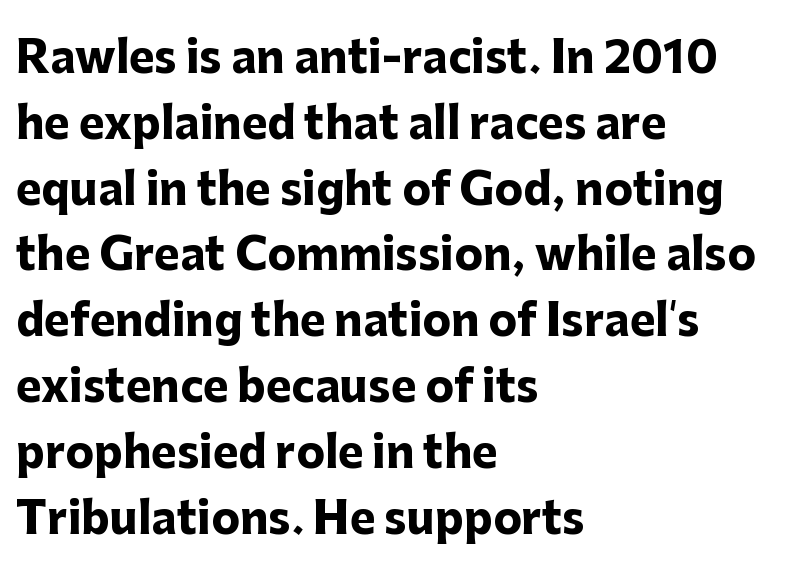
Q: Is the text bold? A: Yes.
Q: Is the text italic (slanted)? A: No, it is upright.
Q: Is the typeface a serif or a sans-serif typeface? A: Sans-serif.
Q: Is the text underlined? A: No.
Q: How is the paragraph aligned? A: Left-aligned.
Q: Is the spacing between letters normal or unusually wide? A: Normal.
Q: Is the spacing between lines tight, normal or loose? A: Normal.
Q: Width (condensed, normal, or wide)? A: Normal.
Q: Stroke contrast? A: Low.
Q: x-height? A: Medium.
Q: Monospaced? A: No.
